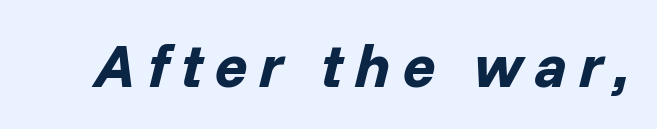
Q: Is the text bold? A: Yes.
Q: Is the text italic (slanted)? A: Yes, it leans right by about 14 degrees.
Q: Is the text underlined? A: No.
Q: Is the spacing between letters normal or unusually wide? A: Unusually wide.
Q: Width (condensed, normal, or wide)? A: Normal.
Q: Stroke contrast? A: Low.
Q: x-height? A: Medium.
Q: Monospaced? A: No.
